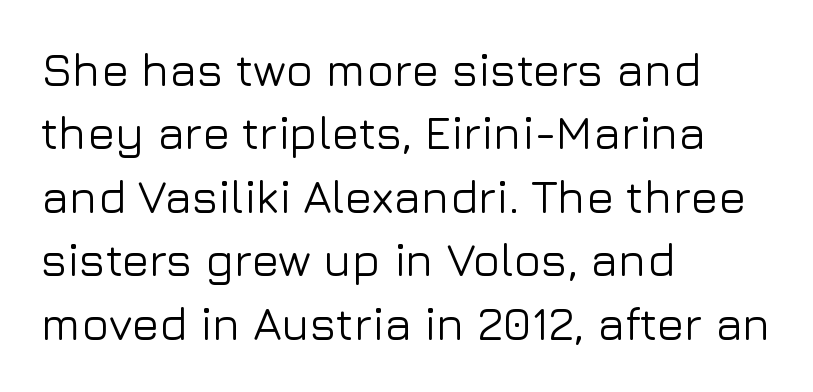
{"serif": "no", "italic": "no", "width": "normal", "stroke_contrast": "low", "x_height": "medium", "monospaced": "no", "underline": "no", "align": "left", "line_spacing": "normal", "line_spacing_ratio": 1.38, "letter_spacing": "normal", "letter_spacing_em": 0.0, "glyph_px": 46}
